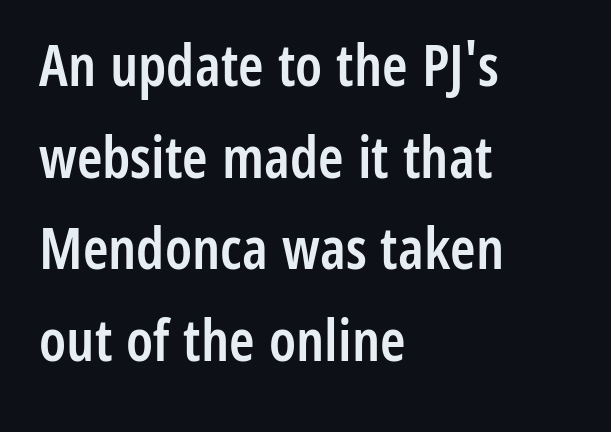
The image shows 58 px semibold, condensed sans-serif type, upright; set left-aligned, normal line spacing (1.58x), normal letter spacing, not underlined; low stroke contrast and a medium x-height.
